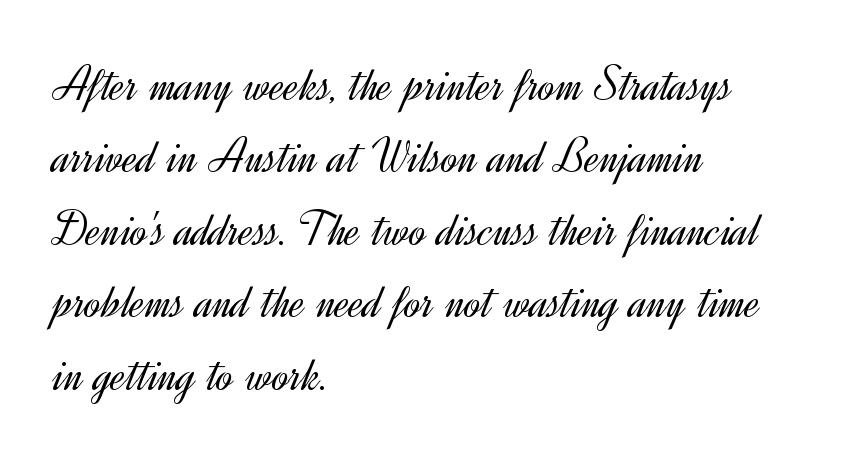
Only glyphs here, with clear space below each row. The face used here is a sans, in the tradition of grotesques and geometrics. The line texture is even and compact thanks to regular tracking.
